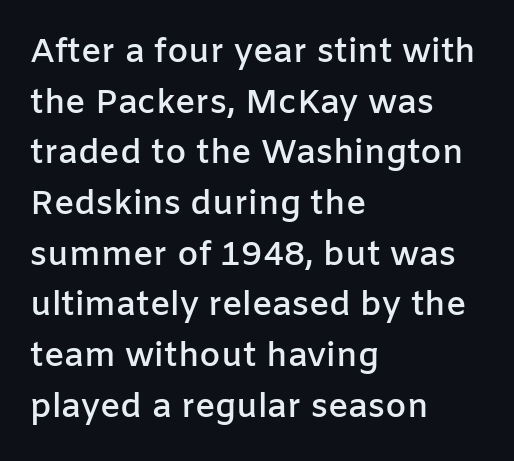
{"serif": "no", "italic": "no", "bold": "semi", "weight": "semibold", "width": "normal", "stroke_contrast": "low", "x_height": "medium", "monospaced": "no", "underline": "no", "align": "left", "line_spacing": "normal", "line_spacing_ratio": 1.49, "letter_spacing": "normal", "letter_spacing_em": 0.0, "glyph_px": 34}
